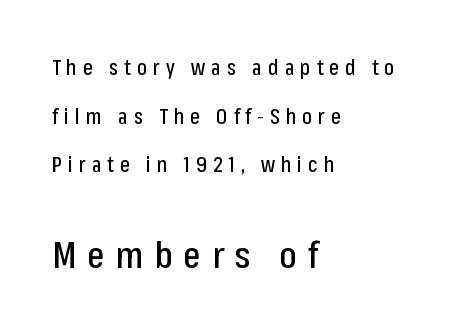
Q: Is the text italic (slanted)? A: No, it is upright.
Q: Is the typeface a serif or a sans-serif typeface? A: Sans-serif.
Q: Is the text underlined? A: No.
Q: How is the paragraph aligned? A: Left-aligned.
Q: Is the spacing between letters normal or unusually wide? A: Unusually wide.
Q: Is the spacing between lines tight, normal or loose? A: Loose.
Q: Which block of text is set in a larger size, the first (top) or the second (bottom)? A: The second (bottom) one.
Q: Width (condensed, normal, or wide)? A: Condensed.
Q: Stroke contrast? A: Low.
Q: x-height? A: Medium.
Q: Monospaced? A: No.
